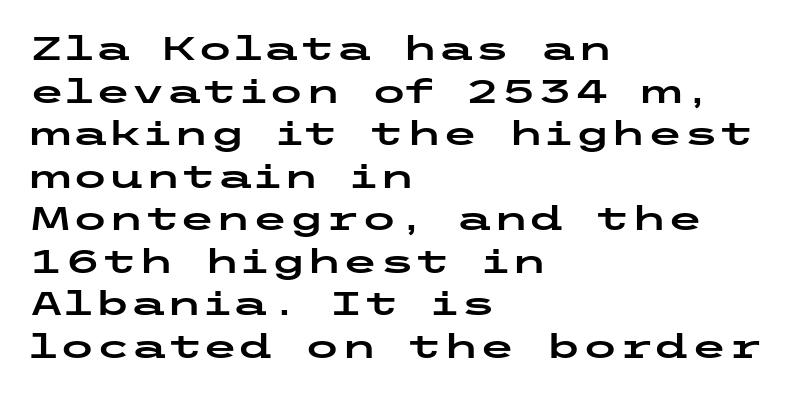
{"serif": "no", "italic": "no", "width": "wide", "stroke_contrast": "low", "x_height": "medium", "underline": "no", "align": "left", "line_spacing": "normal", "line_spacing_ratio": 1.29, "letter_spacing": "normal", "letter_spacing_em": 0.0, "glyph_px": 33}
